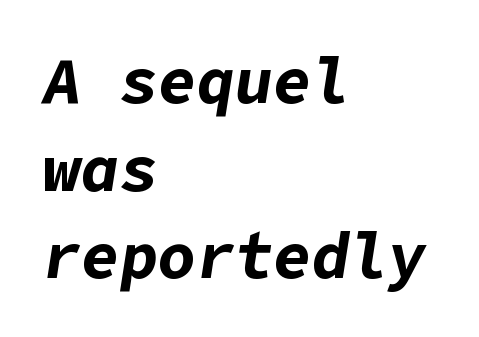
Each row of text sits above clean, open space. The passage shown is emphatically bold. Between one letter and the next there's only the usual sliver of space. A classic flush-left, rag-right setting is used for this passage.
